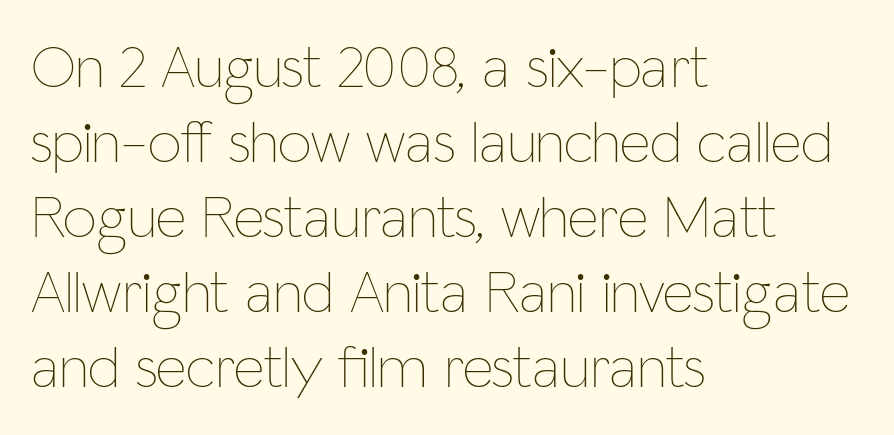
Q: Is the text bold? A: No.
Q: Is the text italic (slanted)? A: No, it is upright.
Q: Is the text underlined? A: No.
Q: How is the paragraph aligned? A: Left-aligned.
Q: Is the spacing between letters normal or unusually wide? A: Normal.
Q: Is the spacing between lines tight, normal or loose? A: Normal.
Q: Width (condensed, normal, or wide)? A: Condensed.
Q: Stroke contrast? A: Low.
Q: x-height? A: Medium.
Q: Monospaced? A: No.
